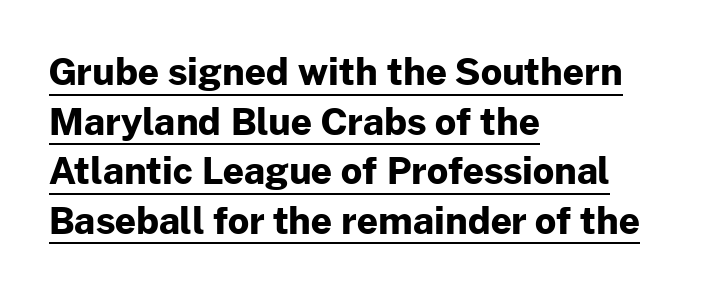
{"serif": "no", "italic": "no", "bold": "yes", "weight": "bold", "width": "normal", "stroke_contrast": "low", "x_height": "medium", "monospaced": "no", "underline": "yes", "align": "left", "line_spacing": "normal", "line_spacing_ratio": 1.34, "letter_spacing": "normal", "letter_spacing_em": 0.0, "glyph_px": 37}
